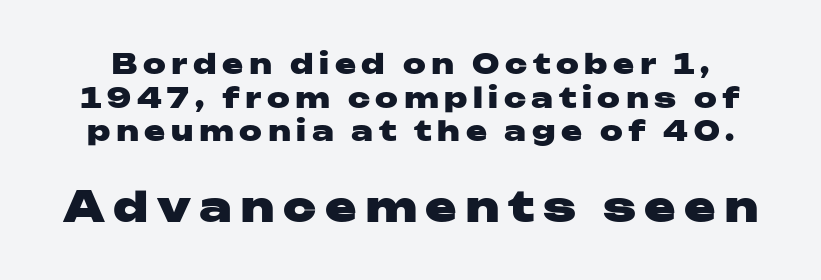
Q: Is the text bold? A: Yes.
Q: Is the text italic (slanted)? A: No, it is upright.
Q: Is the typeface a serif or a sans-serif typeface? A: Sans-serif.
Q: Is the text underlined? A: No.
Q: Is the spacing between letters normal or unusually wide? A: Unusually wide.
Q: Which block of text is set in a larger size, the first (top) or the second (bottom)? A: The second (bottom) one.
Q: Width (condensed, normal, or wide)? A: Wide.
Q: Stroke contrast? A: Low.
Q: x-height? A: Medium.
Q: Monospaced? A: No.
